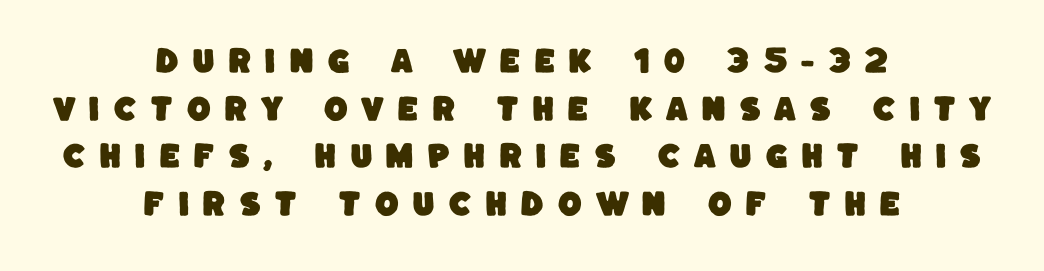
Proportional: the letters do not fall into vertical columns. These lines are composed in type without serifs. Type without underlining. Both edges are ragged and mirror each other, which tells us the setting is centered.
